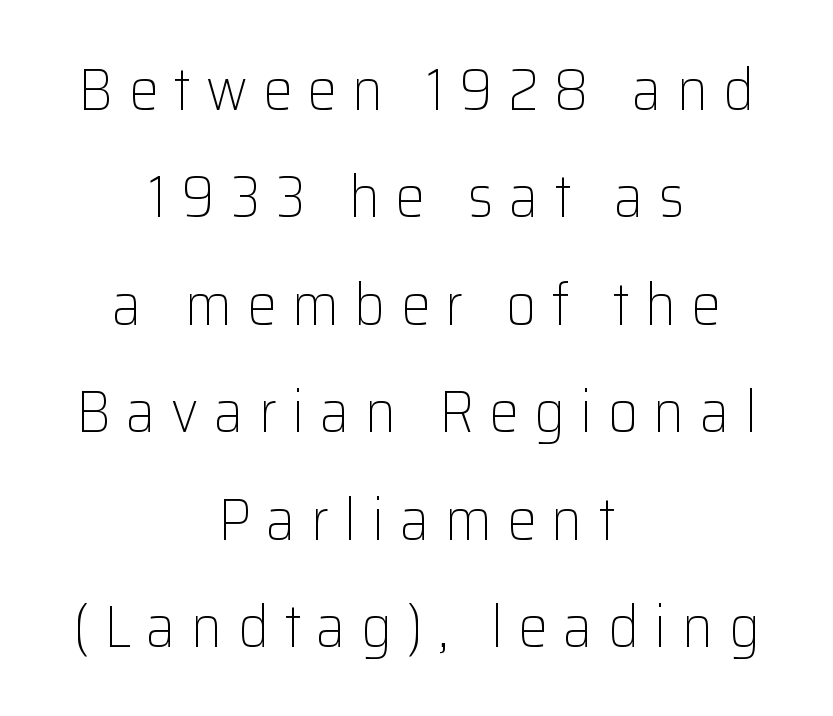
No italicization has been applied; the sample stays upright. The whitespace from short lines is split evenly between both sides. The font is comparable to plain body text, perhaps lighter. Typographically, this falls in the sans-serif category. Here the glyphs are tracked loosely, breaking word shapes into spaced letters.
